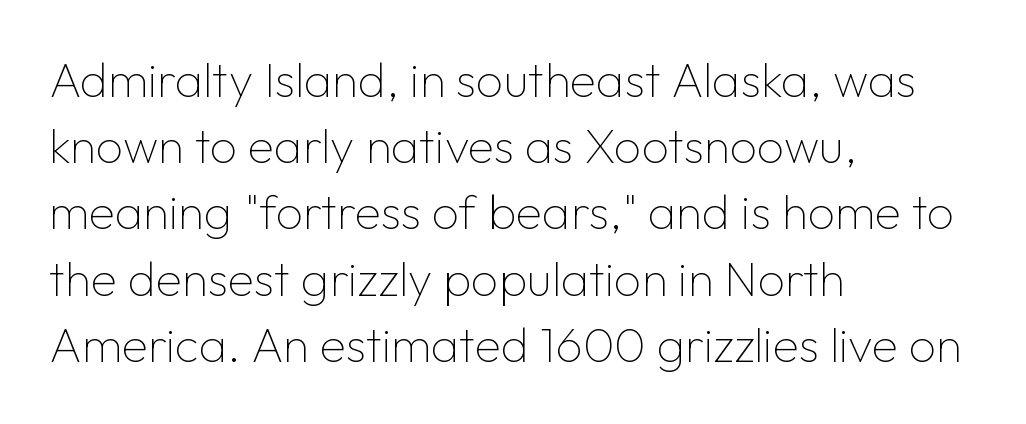
The image shows 48 px thin sans-serif type, upright; set left-aligned, normal line spacing (1.38x), normal letter spacing, not underlined; low stroke contrast and a medium x-height.
